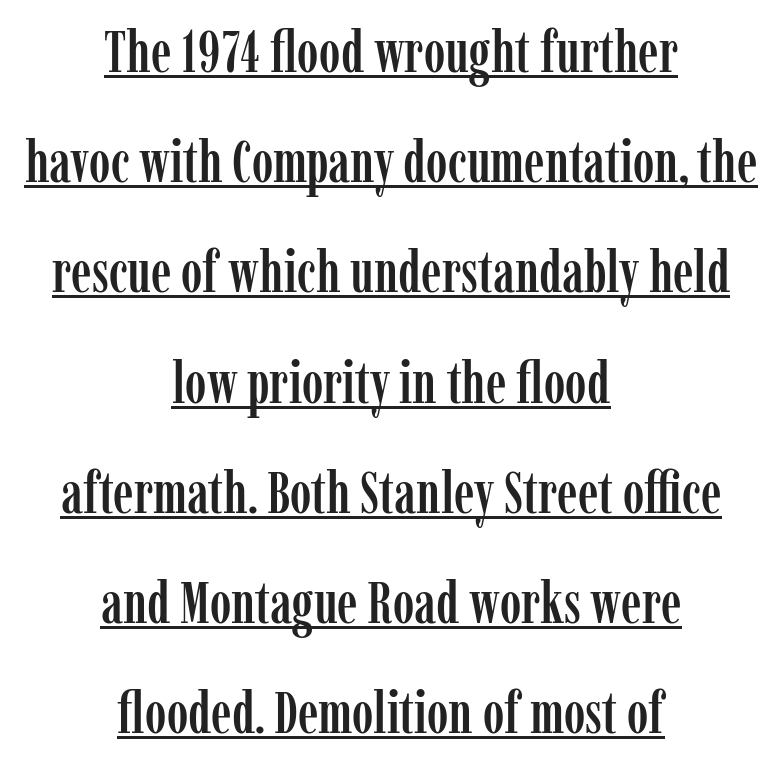
Posture: straight, roman, zero tilt. Stroke terminals: seriffed. Is there an underline? Yes — a line sits under the letters. The setting favours the middle, as headings and verse often do.
